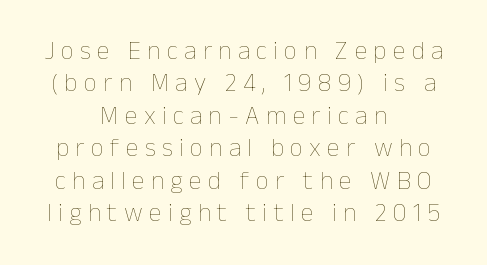
The image shows 26 px text type, upright; set centered, normal line spacing (1.25x), unusually wide letter spacing (+0.24 em), not underlined.
